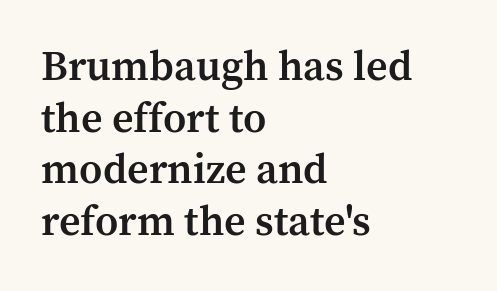
Check where the strokes stop: tiny serifs finish them off. The tracking reads as untouched default to a designer's eye. The string is rendered with underlining switched off. A typesetter would call this proportional, since set widths differ per character.
